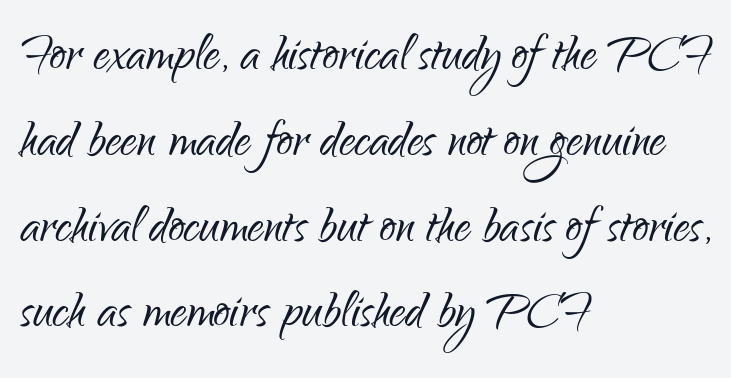
Q: Is the text bold? A: No.
Q: Is the text italic (slanted)? A: Yes.
Q: Is the typeface a serif or a sans-serif typeface? A: Sans-serif.
Q: Is the text underlined? A: No.
Q: How is the paragraph aligned? A: Left-aligned.
Q: Is the spacing between letters normal or unusually wide? A: Normal.
Q: Is the spacing between lines tight, normal or loose? A: Normal.
Q: Width (condensed, normal, or wide)? A: Condensed.
Q: Stroke contrast? A: Low.
Q: x-height? A: Small.
Q: Monospaced? A: No.
